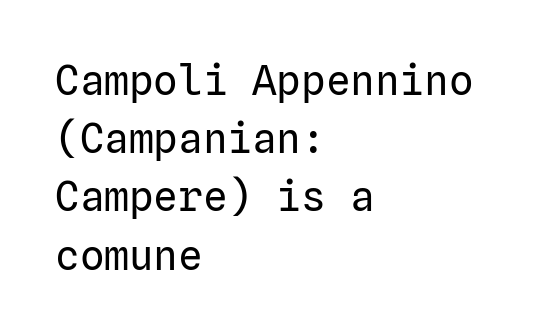
The image shows 41 px regular-weight sans-serif type, upright; set left-aligned, normal line spacing (1.42x), normal letter spacing, not underlined; low stroke contrast and a medium x-height.
